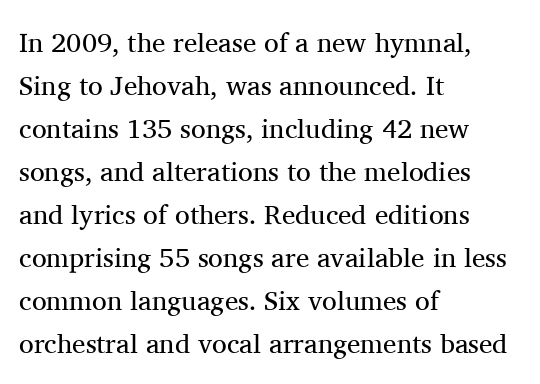
The image shows 27 px text type, upright; set left-aligned, normal line spacing (1.59x), normal letter spacing, not underlined.
